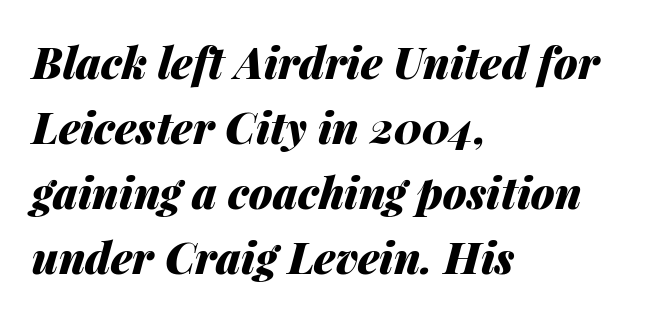
Q: Is the text bold? A: Yes.
Q: Is the text italic (slanted)? A: Yes, it leans right by about 14 degrees.
Q: Is the text underlined? A: No.
Q: How is the paragraph aligned? A: Left-aligned.
Q: Is the spacing between letters normal or unusually wide? A: Normal.
Q: Is the spacing between lines tight, normal or loose? A: Normal.
Q: Width (condensed, normal, or wide)? A: Normal.
Q: Stroke contrast? A: Medium.
Q: x-height? A: Medium.
Q: Monospaced? A: No.
